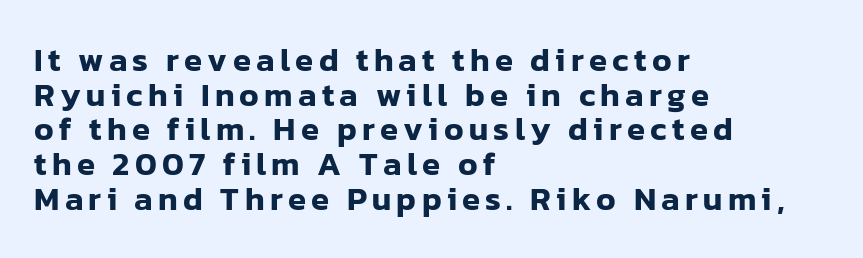
The words here are not underlined. Vertical strokes here are truly vertical. The block of text is dense from top to bottom, with scant space between rows. Line beginnings align vertically; line endings do not.
